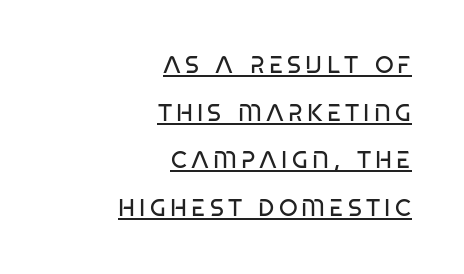
Vertically, the passage feels expansive, rows floating well apart. Notice how the passage keeps a crisp vertical edge on the right only. Italic? Not at all — the glyphs are vertical. No letter is thick-stroked: the sample isn't bold. Is there an underline? Yes — a line sits under the letters.
